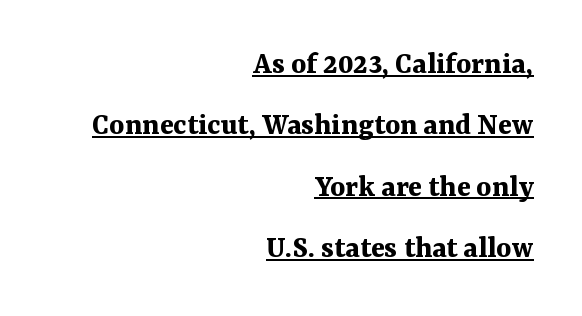
Q: Is the text bold? A: Yes.
Q: Is the text italic (slanted)? A: No, it is upright.
Q: Is the typeface a serif or a sans-serif typeface? A: Serif.
Q: Is the text underlined? A: Yes.
Q: How is the paragraph aligned? A: Right-aligned.
Q: Is the spacing between letters normal or unusually wide? A: Normal.
Q: Is the spacing between lines tight, normal or loose? A: Loose.
Q: Width (condensed, normal, or wide)? A: Normal.
Q: Stroke contrast? A: Medium.
Q: x-height? A: Medium.
Q: Monospaced? A: No.
